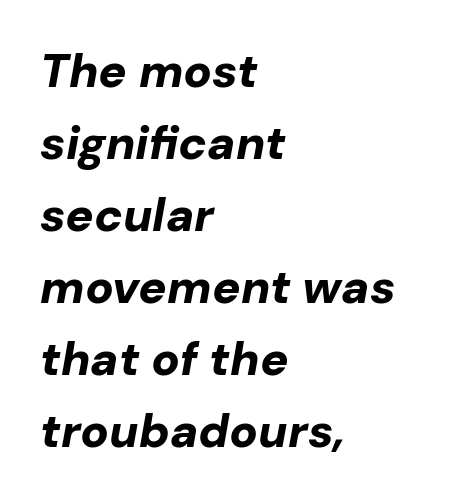
Q: Is the text bold? A: Yes.
Q: Is the text italic (slanted)? A: Yes, it leans right by about 10 degrees.
Q: Is the text underlined? A: No.
Q: How is the paragraph aligned? A: Left-aligned.
Q: Is the spacing between letters normal or unusually wide? A: Normal.
Q: Is the spacing between lines tight, normal or loose? A: Normal.
Q: Width (condensed, normal, or wide)? A: Normal.
Q: Stroke contrast? A: Low.
Q: x-height? A: Medium.
Q: Monospaced? A: No.
